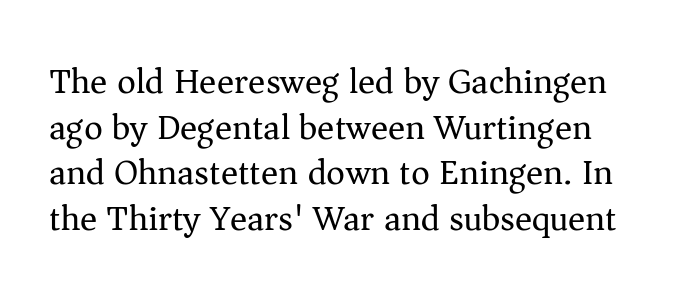
The image shows 36 px regular-weight serif type, upright; set normal line spacing (1.27x), normal letter spacing, not underlined; medium stroke contrast and a medium x-height.
